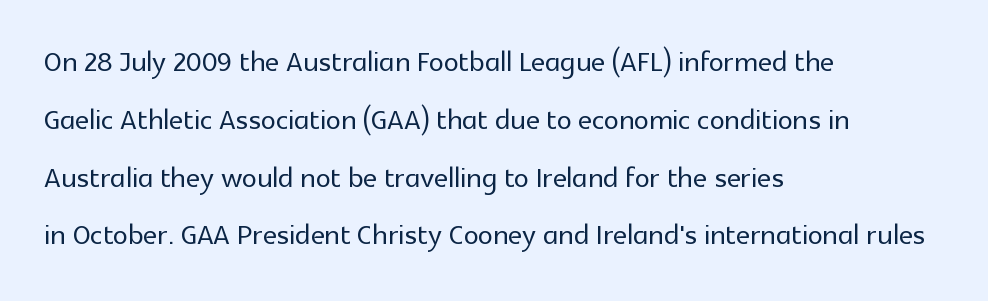
The image shows 38 px sans-serif type, upright; set left-aligned, normal line spacing (1.52x), normal letter spacing, not underlined; a medium x-height.
